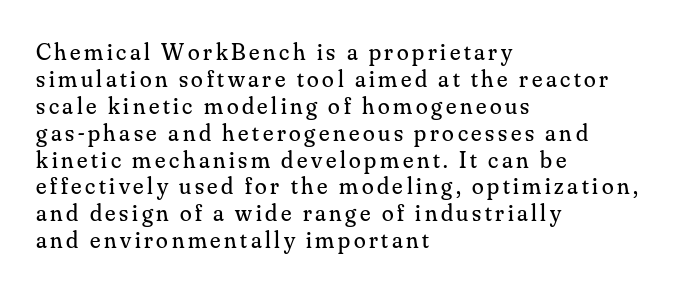
{"italic": "no", "bold": "no", "underline": "no", "align": "left", "line_spacing": "tight", "line_spacing_ratio": 1.12, "glyph_px": 24}
